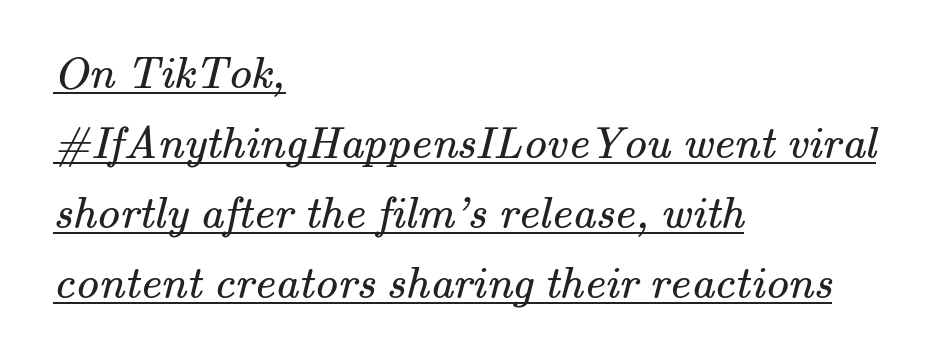
The image shows 46 px regular-weight serif type; set left-aligned, normal line spacing (1.52x), normal letter spacing, underlined; medium stroke contrast and a small x-height.
